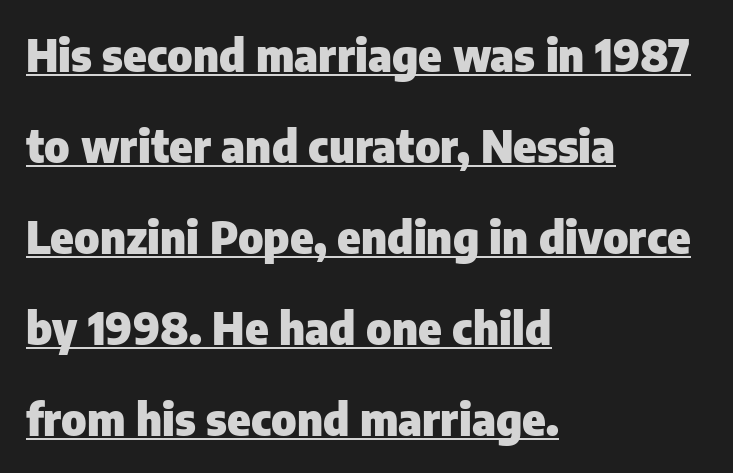
{"serif": "no", "italic": "no", "bold": "yes", "weight": "heavy", "width": "normal", "stroke_contrast": "low", "x_height": "medium", "monospaced": "no", "underline": "yes", "align": "left", "line_spacing": "loose", "line_spacing_ratio": 2.07, "letter_spacing": "normal", "letter_spacing_em": 0.0, "glyph_px": 44}
